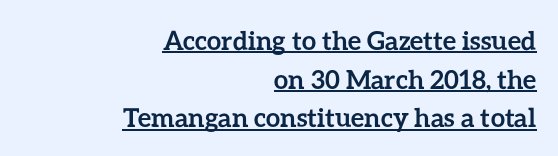
The image shows 26 px bold type, upright; set right-aligned, normal line spacing (1.49x), normal letter spacing, underlined.
